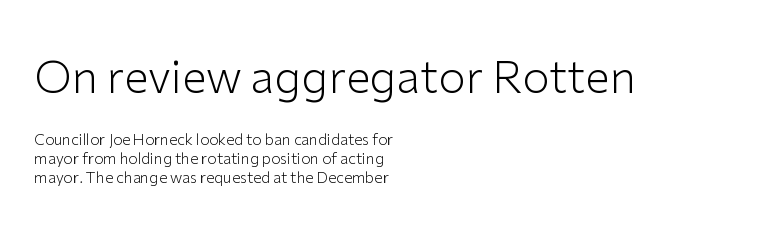
Words float on clear page, feet unadorned. Unbolded letterforms with no extra heft. Students, note that the glyphs here touch the page at normal intervals. The passage shown is typed in a proportional face where columns would drift. One-word summary of the alignment: left.
